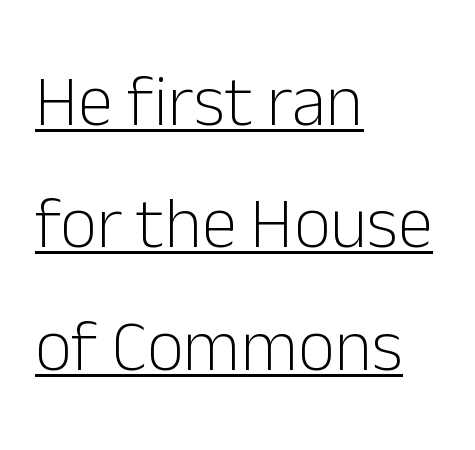
{"serif": "no", "italic": "no", "bold": "no", "weight": "light", "width": "normal", "stroke_contrast": "low", "x_height": "medium", "monospaced": "no", "underline": "yes", "align": "left", "line_spacing": "normal", "line_spacing_ratio": 1.7, "letter_spacing": "normal", "letter_spacing_em": 0.0, "glyph_px": 72}
